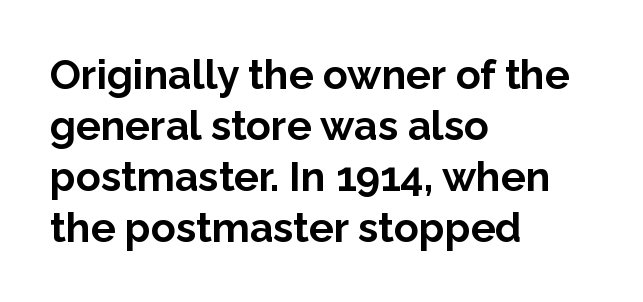
The image shows 41 px bold sans-serif type, upright; set left-aligned, line spacing 1.24x, normal letter spacing, not underlined; low stroke contrast and a medium x-height.
